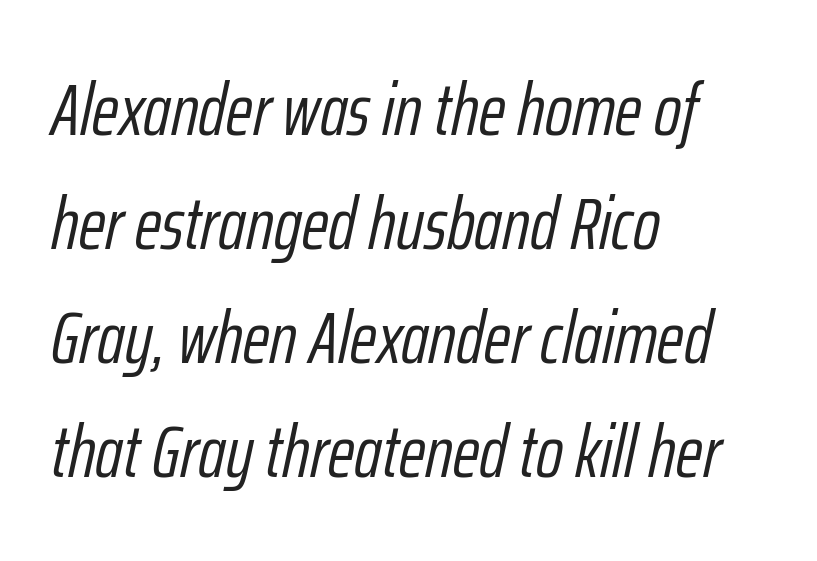
The image shows 74 px light, condensed type, italic (leaning right); set left-aligned, normal line spacing (1.54x), normal letter spacing, not underlined; low stroke contrast and a medium x-height.
